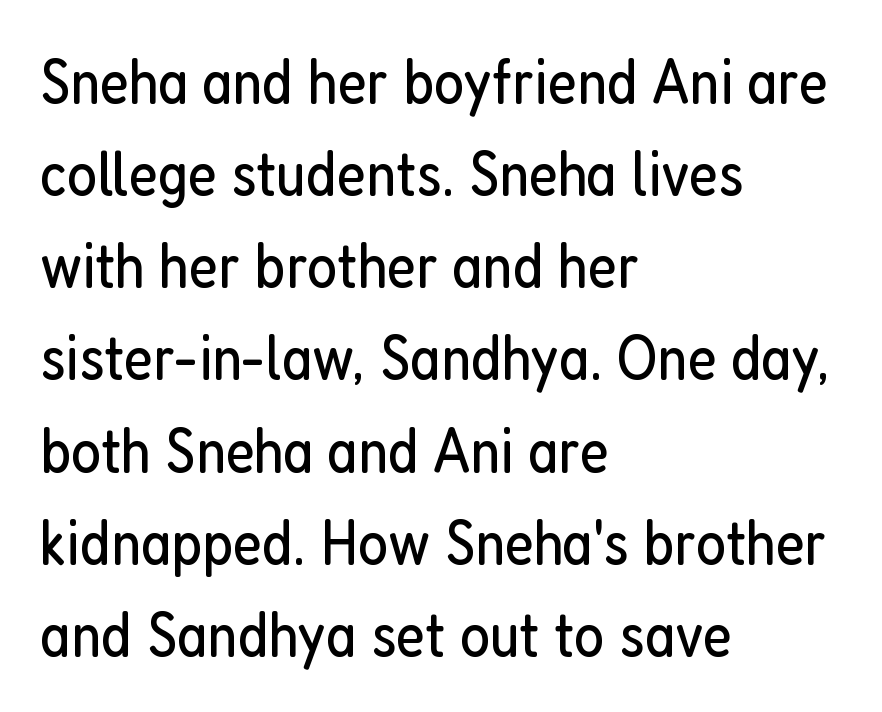
{"serif": "no", "italic": "no", "bold": "no", "weight": "regular", "width": "condensed", "stroke_contrast": "low", "x_height": "medium", "monospaced": "no", "underline": "no", "align": "left", "line_spacing": "normal", "line_spacing_ratio": 1.44, "letter_spacing": "normal", "letter_spacing_em": 0.0, "glyph_px": 64}
